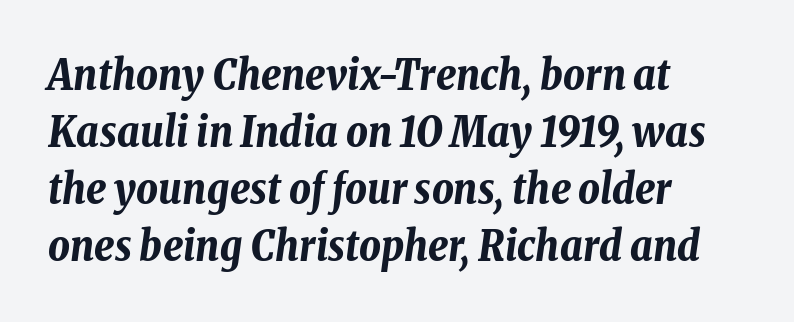
{"italic": "yes", "lean": "right", "slant_degrees": 8, "bold": "yes", "weight": "bold", "width": "condensed", "stroke_contrast": "low", "x_height": "medium", "monospaced": "no", "underline": "no", "align": "left", "line_spacing": "normal", "line_spacing_ratio": 1.36, "letter_spacing": "normal", "letter_spacing_em": 0.0, "glyph_px": 42}
